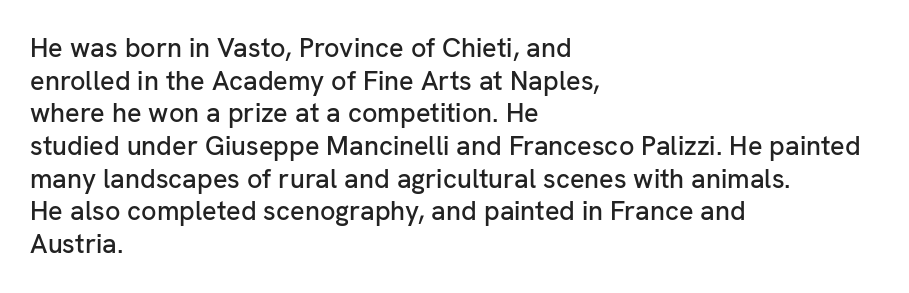
The image shows 27 px text type, upright; set left-aligned, line spacing 1.21x, normal letter spacing, not underlined.
